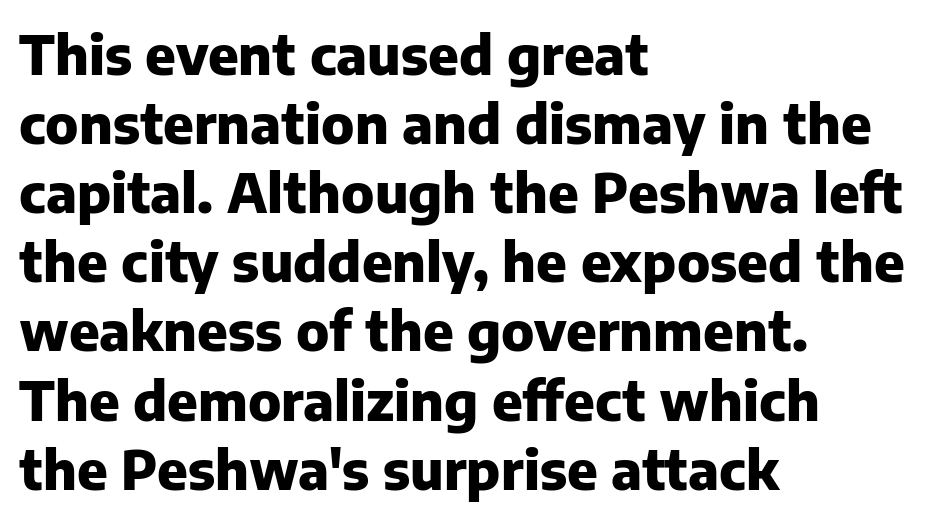
Descenders hang freely into open space. Notice how thick the strokes are: this is what a full bold looks like. Alignment: flush left. The glyphs in this specimen are sans serif.
